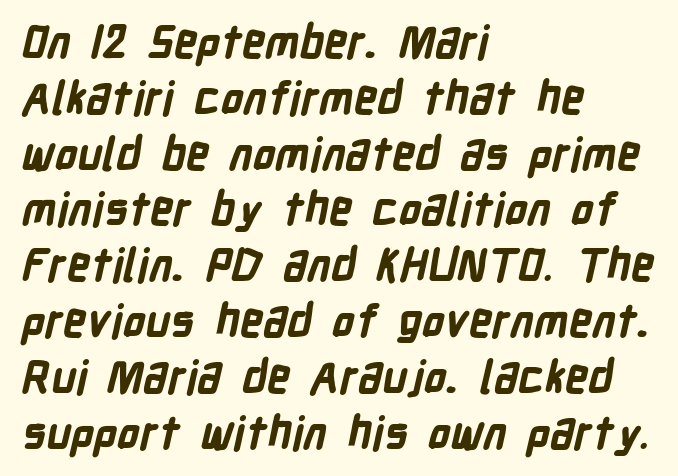
The image shows 45 px bold, condensed sans-serif type; set left-aligned, line spacing 1.24x, normal letter spacing, not underlined; low stroke contrast and a medium x-height.
